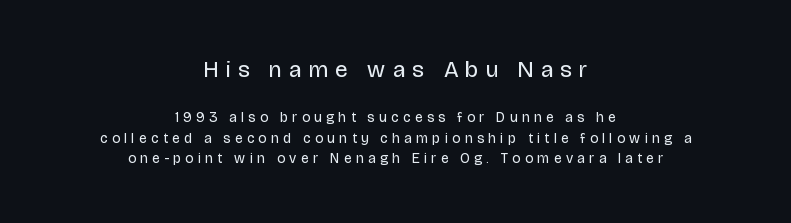
Q: Is the text bold? A: No.
Q: Is the text italic (slanted)? A: No, it is upright.
Q: Is the text underlined? A: No.
Q: How is the paragraph aligned? A: Centered.
Q: Is the spacing between letters normal or unusually wide? A: Unusually wide.
Q: Is the spacing between lines tight, normal or loose? A: Normal.
Q: Which block of text is set in a larger size, the first (top) or the second (bottom)? A: The first (top) one.
